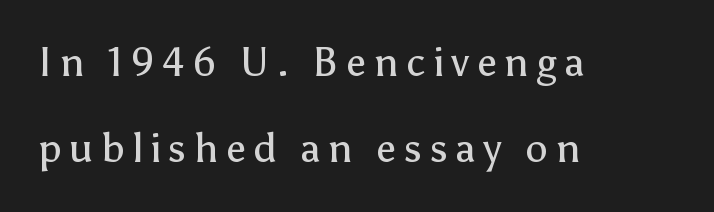
Quick note: underline off. Is this a fixed-width face? No — the glyphs have proportional, varying widths. Each stroke keeps to a modest, everyday thickness or less. Classification — sans serif.
